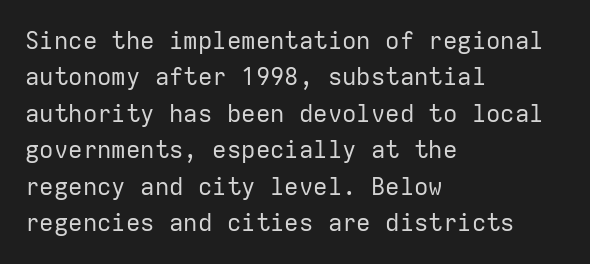
The image shows 24 px text type, upright; set left-aligned, normal line spacing (1.52x), normal letter spacing, not underlined.
